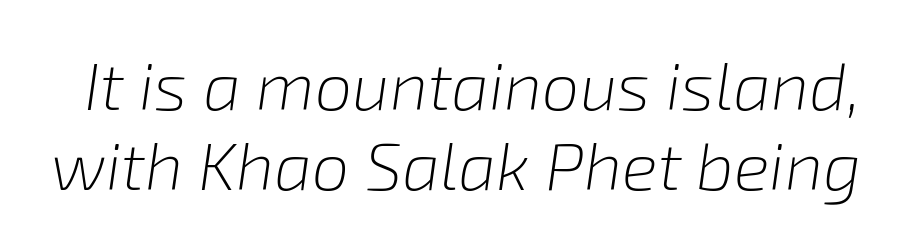
The image shows 67 px light type, italic (leaning right); set line spacing 1.19x, normal letter spacing, not underlined; low stroke contrast and a medium x-height.
